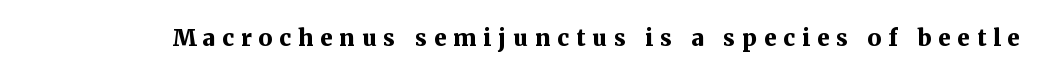
The image shows 23 px bold type, upright; set unusually wide letter spacing (+0.3 em), not underlined.
